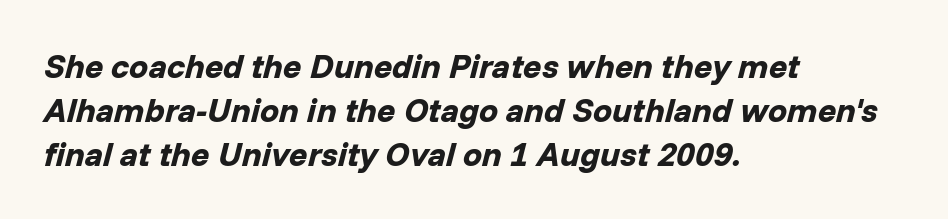
If you drew a ruler down the left edge, every line would touch it. The horizontal fit of the characters is conventional and even. Successive baselines arrive at the customary interval. A clean baseline with only descenders dipping below it. Heavy, bold letterforms. Style check: oblique.
